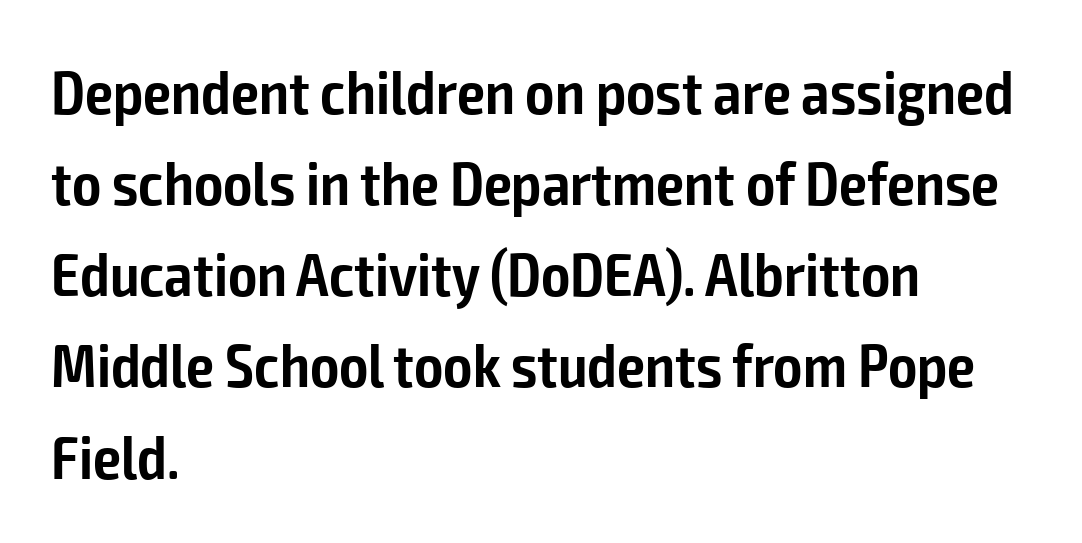
Nobody touched the tracking dial on this one. These lines are set flush left with a ragged right edge. To sum up the face: it is a sans, with no serifs. Descenders hang freely into open space. Character widths vary here, with narrow letters taking less room than wide ones. The specimen reads as upright at a glance.
